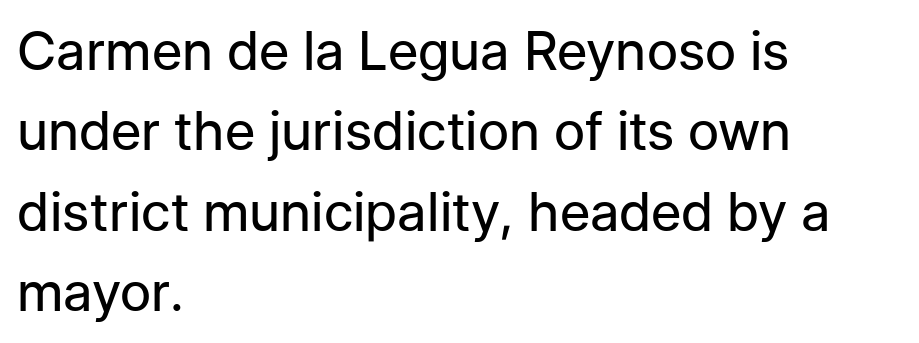
The image shows 54 px regular-weight sans-serif type, upright; set left-aligned, normal line spacing (1.49x), normal letter spacing, not underlined; low stroke contrast and a medium x-height.
